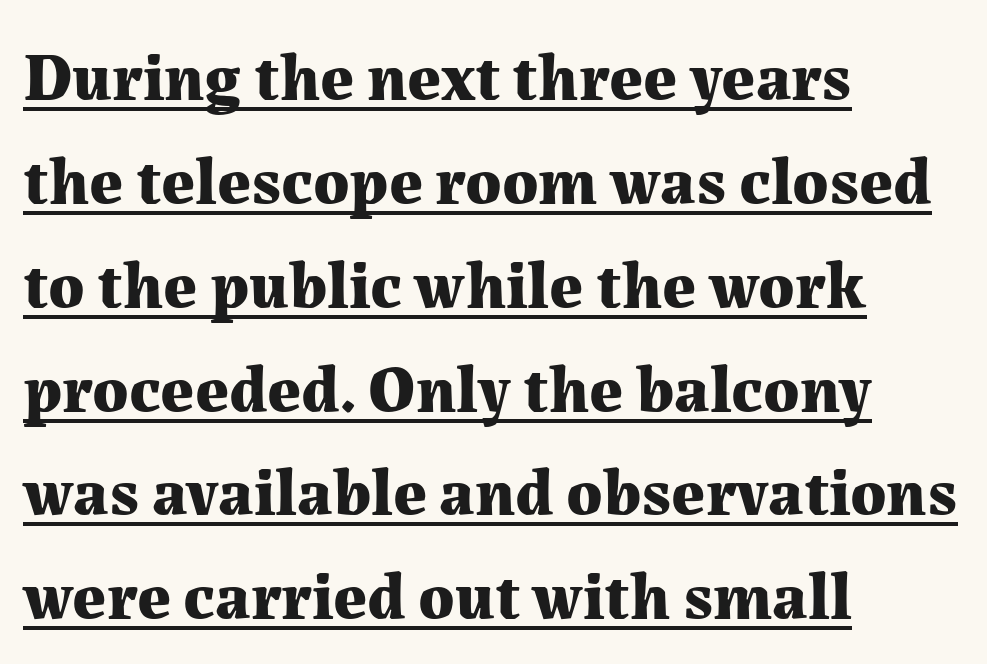
The image shows 67 px bold serif type, upright; set left-aligned, normal line spacing (1.55x), normal letter spacing, underlined; medium stroke contrast and a medium x-height.
